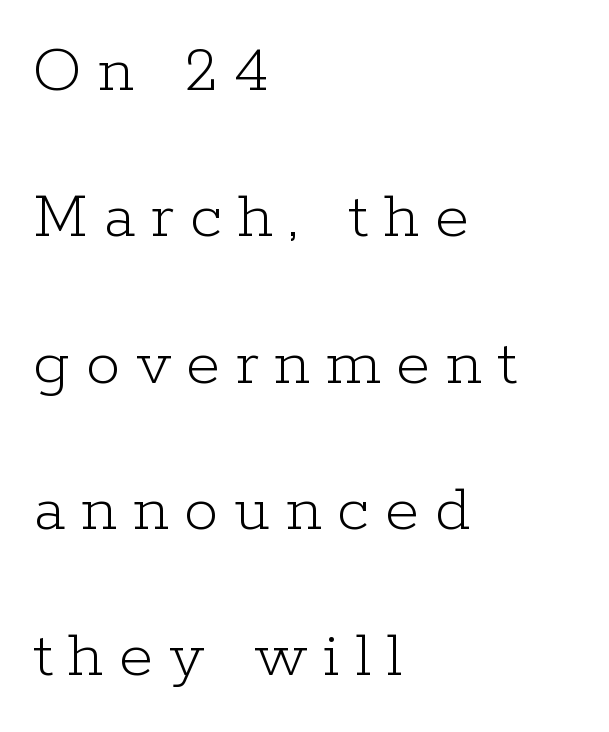
{"serif": "yes", "italic": "no", "bold": "no", "weight": "light", "width": "normal", "stroke_contrast": "low", "x_height": "medium", "monospaced": "no", "underline": "no", "align": "left", "line_spacing": "loose", "line_spacing_ratio": 2.12, "letter_spacing": "wide", "letter_spacing_em": 0.23, "glyph_px": 69}
